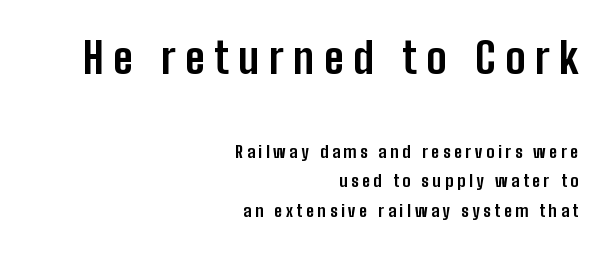
Words float on clear page, feet unadorned. In terms of letterspacing, this is a distinctly airy, spread setting. Heavy-handed strokes throughout: this text is bold. Regarding serifs, this sample does without them.
